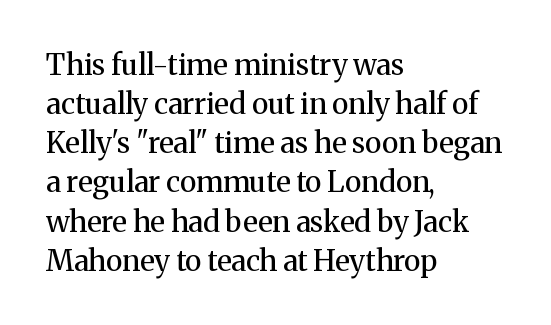
Q: Is the text bold? A: No.
Q: Is the text italic (slanted)? A: No, it is upright.
Q: Is the typeface a serif or a sans-serif typeface? A: Serif.
Q: Is the text underlined? A: No.
Q: How is the paragraph aligned? A: Left-aligned.
Q: Is the spacing between letters normal or unusually wide? A: Normal.
Q: Is the spacing between lines tight, normal or loose? A: Normal.
Q: Width (condensed, normal, or wide)? A: Normal.
Q: Stroke contrast? A: Medium.
Q: x-height? A: Medium.
Q: Monospaced? A: No.
